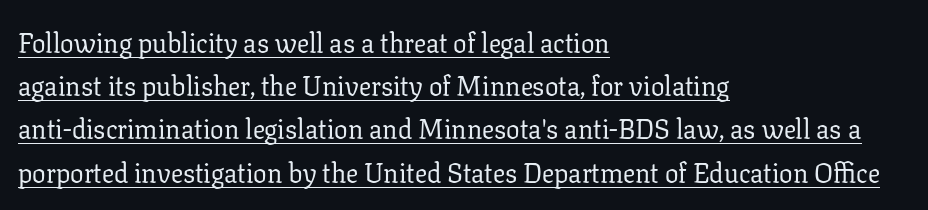
{"italic": "no", "bold": "no", "underline": "yes", "align": "left", "line_spacing": "normal", "line_spacing_ratio": 1.6, "letter_spacing": "normal", "letter_spacing_em": 0.0, "glyph_px": 27}
